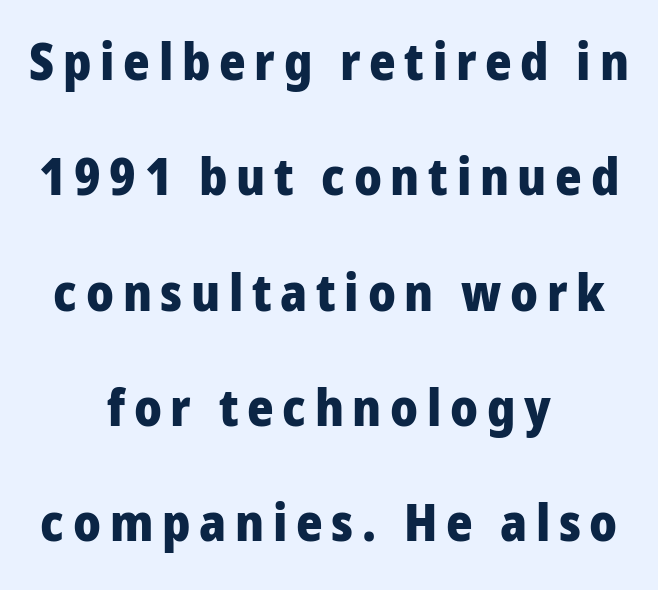
Q: Is the text bold? A: Yes.
Q: Is the text italic (slanted)? A: No, it is upright.
Q: Is the typeface a serif or a sans-serif typeface? A: Sans-serif.
Q: Is the text underlined? A: No.
Q: How is the paragraph aligned? A: Centered.
Q: Is the spacing between lines tight, normal or loose? A: Loose.
Q: Width (condensed, normal, or wide)? A: Normal.
Q: Stroke contrast? A: Low.
Q: x-height? A: Medium.
Q: Monospaced? A: No.
